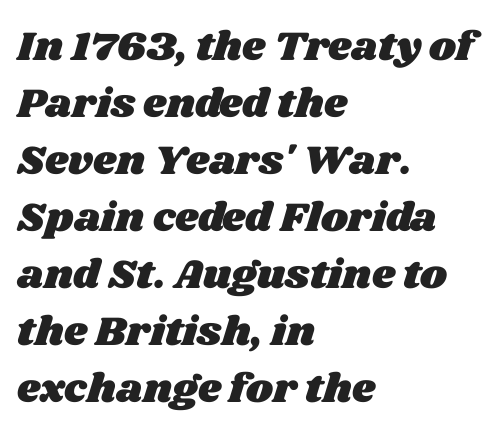
{"width": "wide", "stroke_contrast": "medium", "x_height": "large", "monospaced": "no", "underline": "no", "align": "left", "line_spacing": "normal", "line_spacing_ratio": 1.39, "letter_spacing": "normal", "letter_spacing_em": 0.0, "glyph_px": 41}
